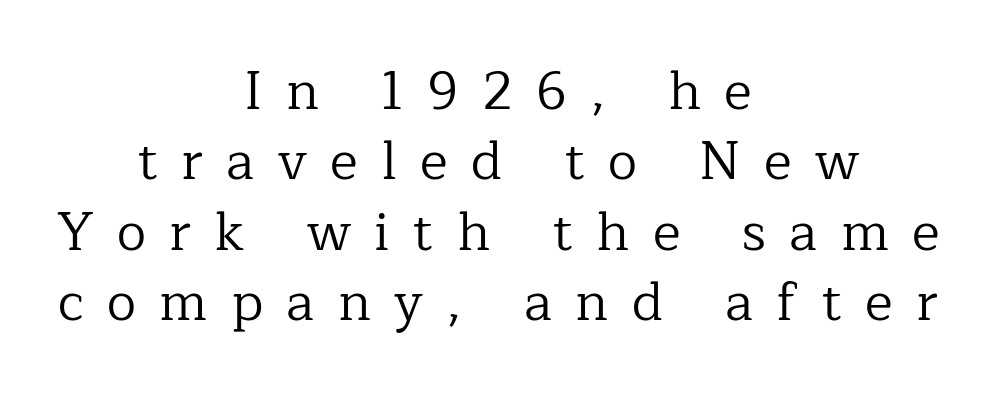
You can tell from the footed stems that serif type was used. The leading is moderate, giving the passage an even texture. Looks like regular typesetting: each glyph gets only the width it needs. Observe the wide spacing: letters keep a clear distance from each other. If you drew a line through each stem, it would be perfectly vertical.
